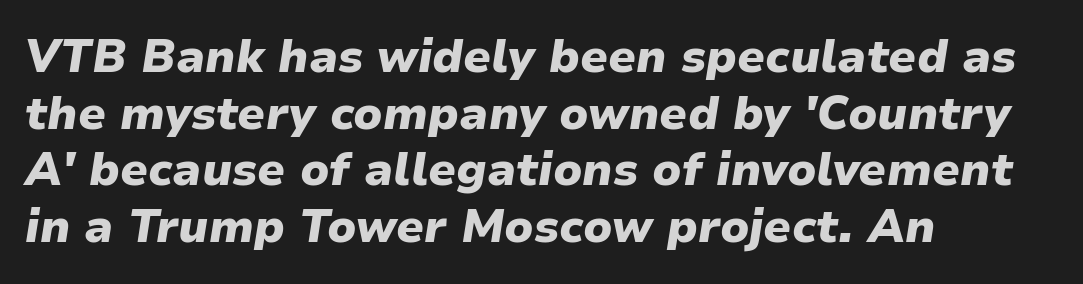
The image shows 46 px heavy type, italic (leaning right); set left-aligned, line spacing 1.23x, normal letter spacing, not underlined; low stroke contrast and a medium x-height.
